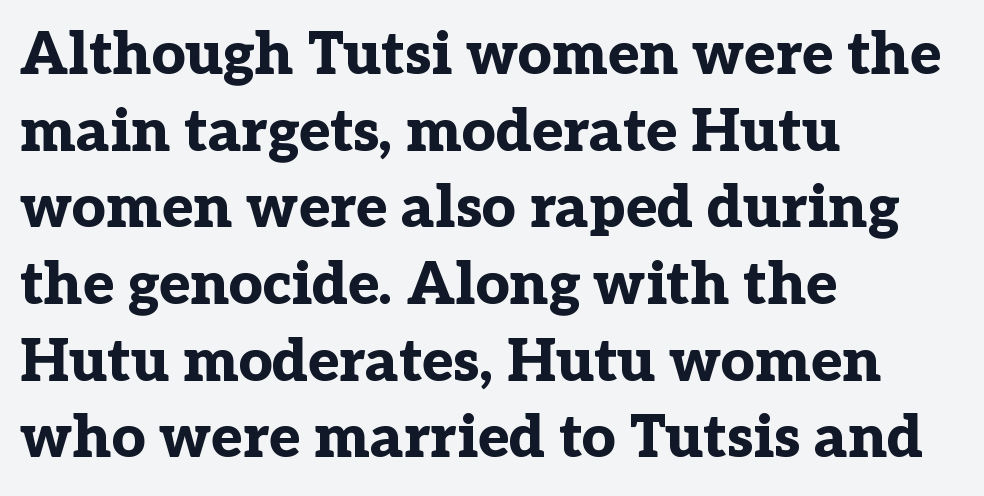
The image shows 59 px bold serif type, upright; set left-aligned, normal line spacing (1.3x), normal letter spacing, not underlined; low stroke contrast and a medium x-height.
